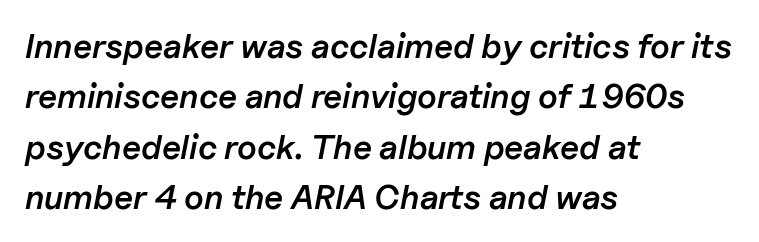
{"italic": "yes", "lean": "right", "slant_degrees": 11, "bold": "semi", "weight": "semibold", "width": "normal", "stroke_contrast": "low", "x_height": "medium", "monospaced": "no", "underline": "no", "align": "left", "line_spacing": "normal", "line_spacing_ratio": 1.48, "letter_spacing": "normal", "letter_spacing_em": 0.0, "glyph_px": 34}
